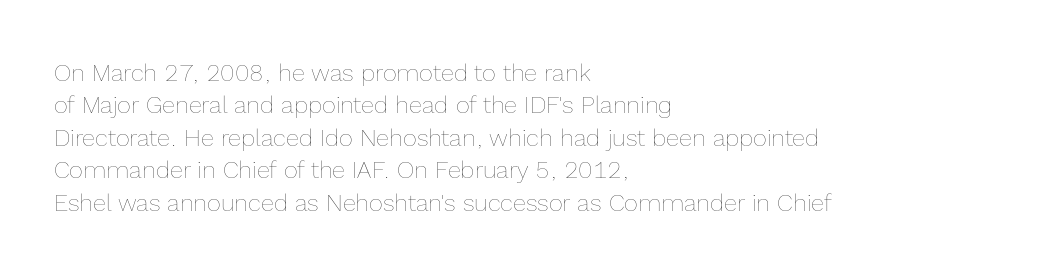
Q: Is the text bold? A: No.
Q: Is the text italic (slanted)? A: No, it is upright.
Q: Is the text underlined? A: No.
Q: How is the paragraph aligned? A: Left-aligned.
Q: Is the spacing between letters normal or unusually wide? A: Normal.
Q: Is the spacing between lines tight, normal or loose? A: Normal.
